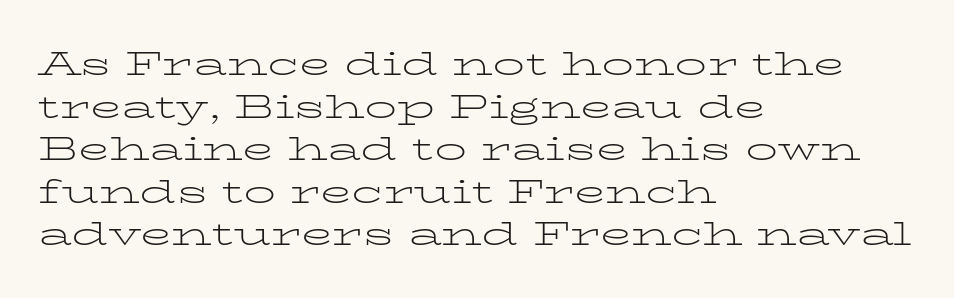
The image shows 32 px light, wide serif type, upright; set left-aligned, normal line spacing (1.33x), normal letter spacing, not underlined; low stroke contrast and a medium x-height.
